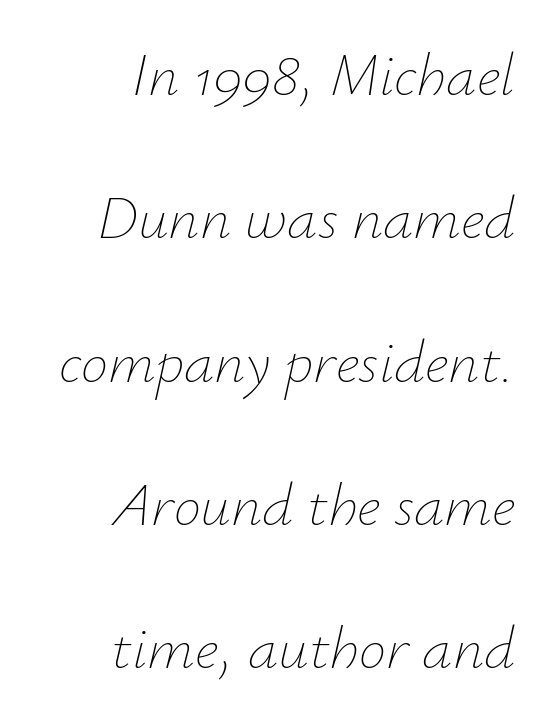
The image shows 61 px thin type, italic (leaning right); set right-aligned, loose line spacing (2.35x), normal letter spacing, not underlined; low stroke contrast and a small x-height.
